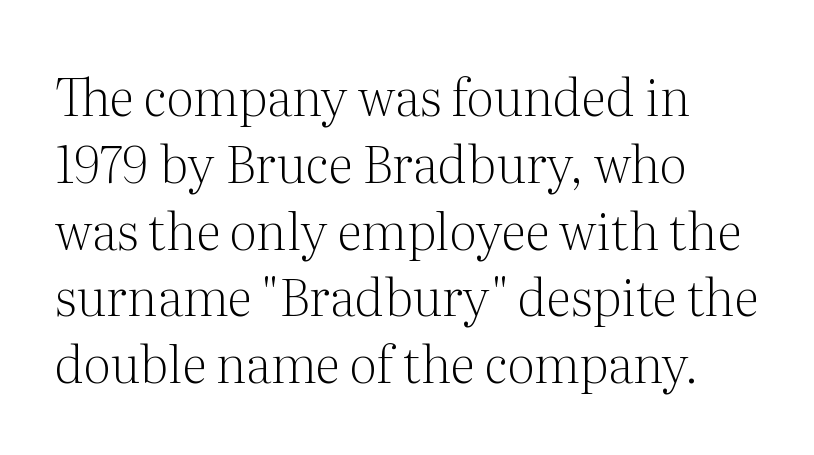
{"serif": "yes", "italic": "no", "bold": "no", "weight": "light", "width": "normal", "stroke_contrast": "medium", "x_height": "medium", "monospaced": "no", "underline": "no", "align": "left", "line_spacing": "normal", "line_spacing_ratio": 1.31, "letter_spacing": "normal", "letter_spacing_em": 0.0, "glyph_px": 51}
